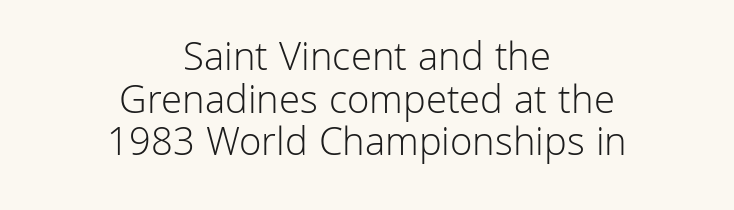
The image shows 41 px light sans-serif type, upright; set centered, tight line spacing (1.04x), normal letter spacing, not underlined; low stroke contrast and a medium x-height.
